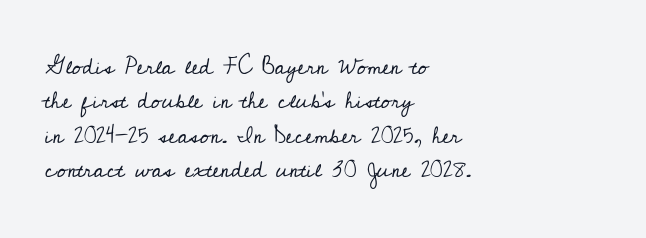
Q: Is the text bold? A: No.
Q: Is the text italic (slanted)? A: Yes.
Q: Is the text underlined? A: No.
Q: How is the paragraph aligned? A: Left-aligned.
Q: Is the spacing between letters normal or unusually wide? A: Normal.
Q: Is the spacing between lines tight, normal or loose? A: Normal.
